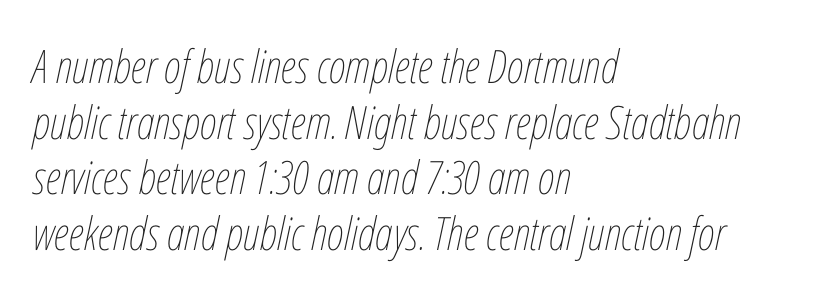
The image shows 46 px thin, condensed type, italic (leaning right); set left-aligned, line spacing 1.21x, normal letter spacing, not underlined; low stroke contrast and a medium x-height.
